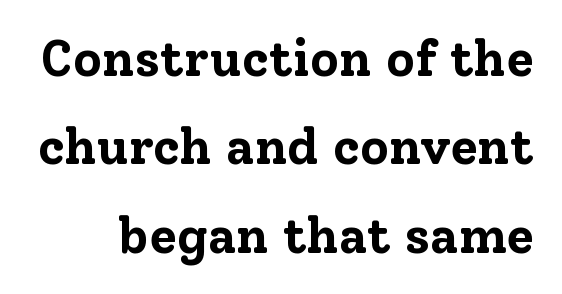
Style check: upright. No extra tracking has been applied to these lines. Strokes here are thick enough to call this a true bold. The baseline area is clear. Character widths vary here, with narrow letters taking less room than wide ones. Typographically, this falls in the serif category.
